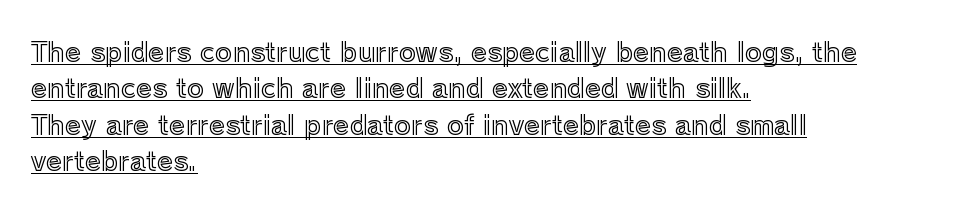
The image shows 26 px text type, upright; set left-aligned, normal line spacing (1.4x), normal letter spacing, underlined.
